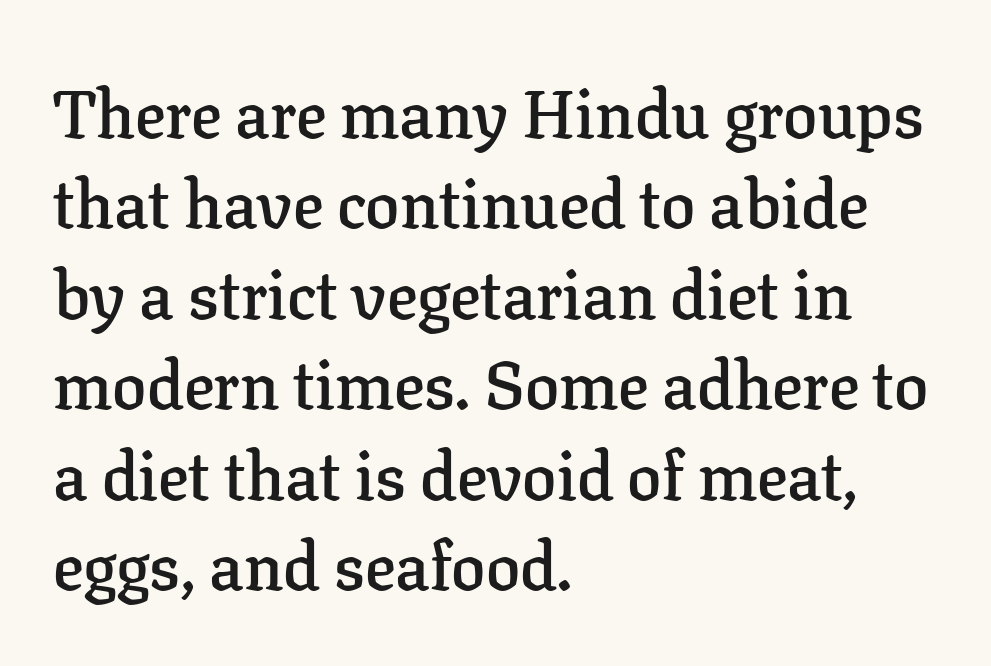
{"serif": "yes", "italic": "no", "bold": "semi", "weight": "semibold", "width": "normal", "stroke_contrast": "low", "x_height": "medium", "monospaced": "no", "underline": "no", "align": "left", "line_spacing": "normal", "line_spacing_ratio": 1.33, "letter_spacing": "normal", "letter_spacing_em": 0.0, "glyph_px": 68}
